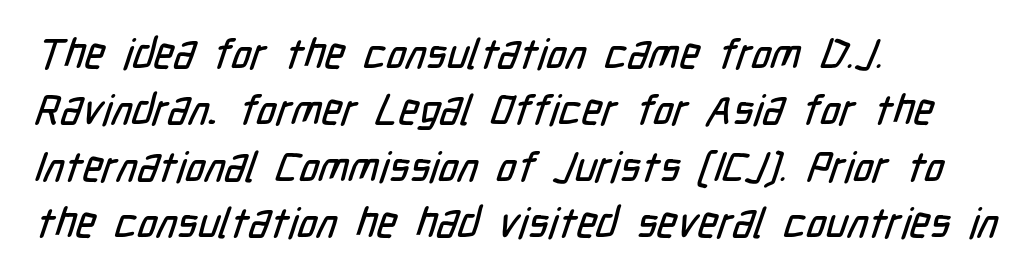
Q: Is the typeface a serif or a sans-serif typeface? A: Sans-serif.
Q: Is the text underlined? A: No.
Q: How is the paragraph aligned? A: Left-aligned.
Q: Is the spacing between letters normal or unusually wide? A: Normal.
Q: Is the spacing between lines tight, normal or loose? A: Normal.
Q: Width (condensed, normal, or wide)? A: Condensed.
Q: Stroke contrast? A: Low.
Q: x-height? A: Medium.
Q: Monospaced? A: No.
